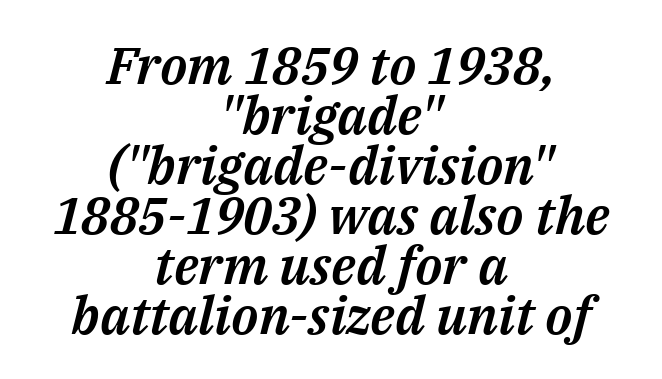
A typesetter would call this zero additional tracking. In terms of leading, this rendering errs on the cramped side. The space beneath each line is pristine and unruled. There's an unmistakable incline to the writing here. Spacing verdict: proportional, widths tailored to each character.
